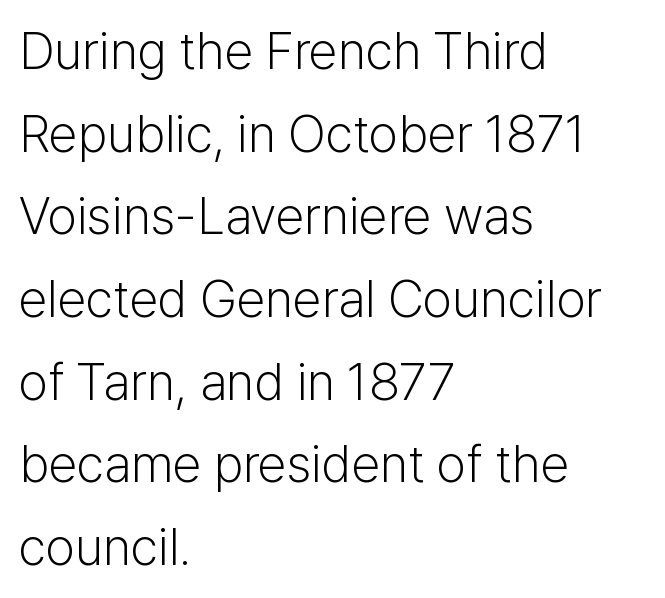
Q: Is the text bold? A: No.
Q: Is the text italic (slanted)? A: No, it is upright.
Q: Is the typeface a serif or a sans-serif typeface? A: Sans-serif.
Q: Is the text underlined? A: No.
Q: How is the paragraph aligned? A: Left-aligned.
Q: Is the spacing between letters normal or unusually wide? A: Normal.
Q: Is the spacing between lines tight, normal or loose? A: Normal.
Q: Width (condensed, normal, or wide)? A: Normal.
Q: Stroke contrast? A: Low.
Q: x-height? A: Medium.
Q: Monospaced? A: No.
